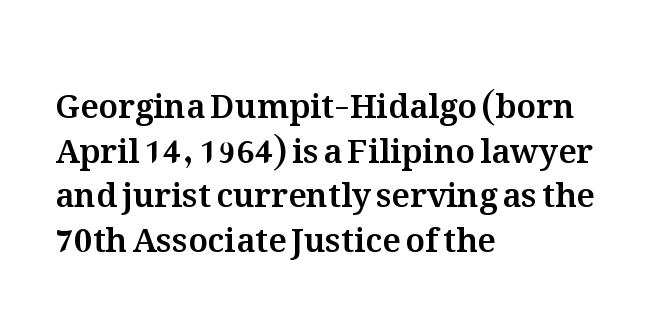
{"italic": "no", "width": "normal", "stroke_contrast": "medium", "x_height": "medium", "monospaced": "no", "underline": "no", "align": "left", "line_spacing": "normal", "line_spacing_ratio": 1.35, "letter_spacing": "normal", "letter_spacing_em": 0.0, "glyph_px": 33}
